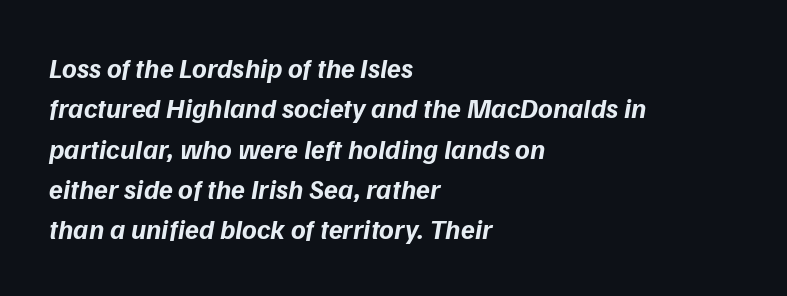
Default kerning and tracking; the words read as compact shapes. The baseline area is clear. The rendering uses a moderate line-height, typical for paragraphs. Notice how the stems are inclined rather than vertical — that's the hallmark of italics. Typographic density is high because the face is bold. Note the varied advance widths — an 'i' is clearly narrower than an 'm'.
